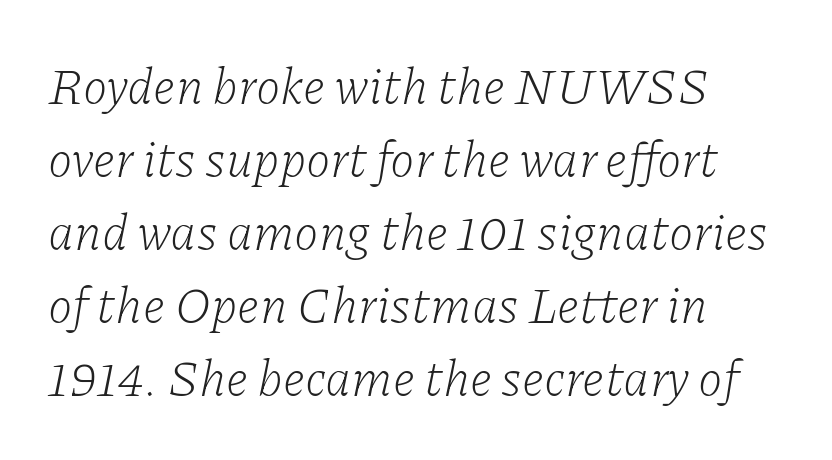
The line-height multiplier appears to be the usual default. The rendering uses natural spacing where letterforms have individual widths. The font family rendered here belongs to the serif group. Honestly, the letter spacing is just normal — you wouldn't notice it.
